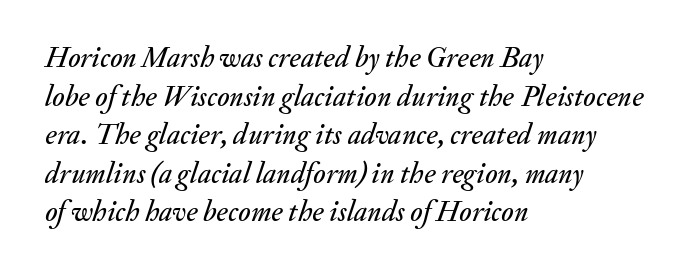
The image shows 29 px text type, italic (leaning right); set left-aligned, normal line spacing (1.33x), normal letter spacing, not underlined; medium stroke contrast and a small x-height.
